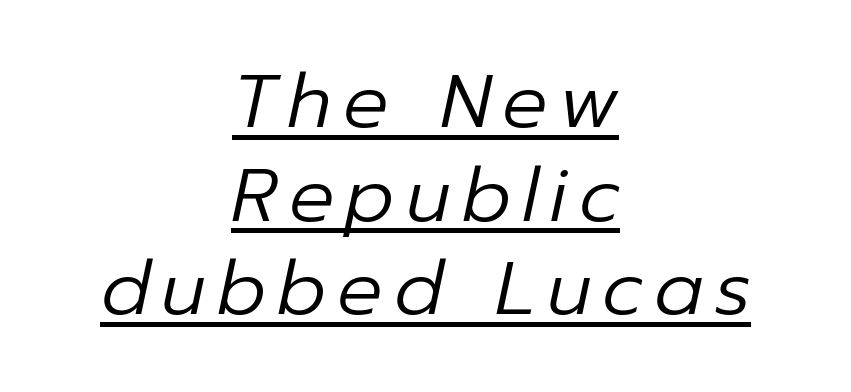
The image shows 75 px regular-weight type, italic (leaning right); set centered, normal line spacing (1.25x), underlined; low stroke contrast and a medium x-height.
